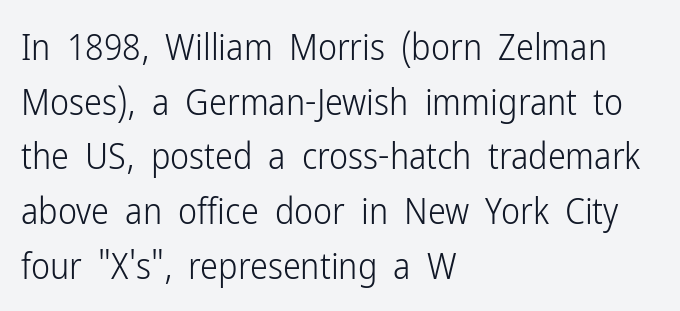
{"serif": "no", "italic": "no", "bold": "no", "weight": "light", "width": "condensed", "stroke_contrast": "low", "x_height": "medium", "monospaced": "no", "underline": "no", "align": "left", "line_spacing": "normal", "line_spacing_ratio": 1.52, "letter_spacing": "normal", "letter_spacing_em": 0.0, "glyph_px": 36}
